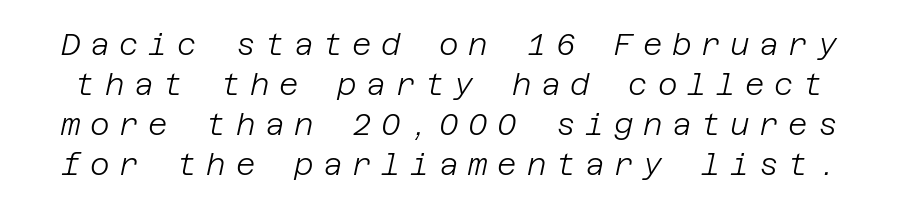
{"italic": "yes", "lean": "right", "slant_degrees": 12, "bold": "no", "weight": "light", "width": "normal", "stroke_contrast": "low", "x_height": "large", "underline": "no", "line_spacing": "normal", "line_spacing_ratio": 1.33, "letter_spacing": "wide", "letter_spacing_em": 0.32, "glyph_px": 30}
